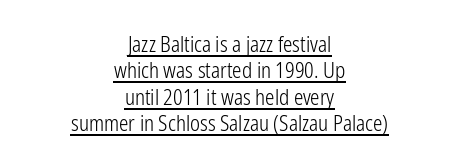
{"italic": "no", "bold": "no", "underline": "yes", "align": "center", "line_spacing": "normal", "line_spacing_ratio": 1.26, "letter_spacing": "normal", "letter_spacing_em": 0.0, "glyph_px": 21}
